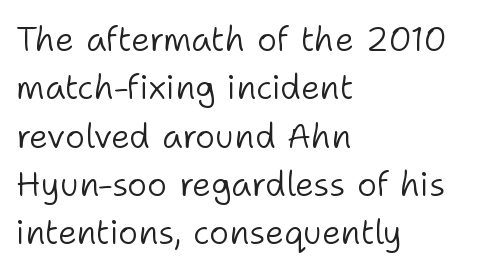
{"serif": "no", "italic": "no", "bold": "no", "weight": "light", "width": "normal", "stroke_contrast": "low", "x_height": "medium", "monospaced": "no", "underline": "no", "align": "left", "line_spacing": "normal", "line_spacing_ratio": 1.42, "letter_spacing": "normal", "letter_spacing_em": 0.0, "glyph_px": 34}
